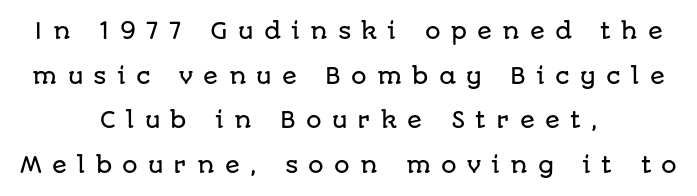
{"italic": "no", "underline": "no", "align": "center", "line_spacing": "loose", "line_spacing_ratio": 2.03, "letter_spacing": "wide", "letter_spacing_em": 0.46, "glyph_px": 22}
